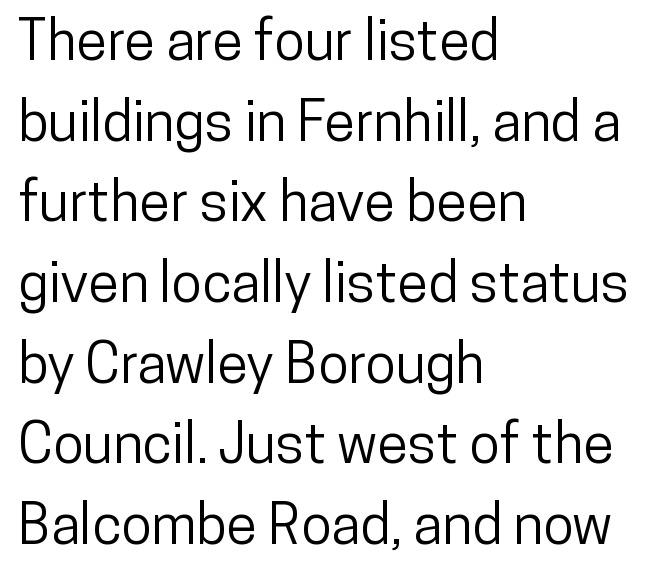
{"serif": "no", "italic": "no", "width": "condensed", "stroke_contrast": "low", "x_height": "medium", "monospaced": "no", "underline": "no", "align": "left", "line_spacing": "normal", "line_spacing_ratio": 1.44, "letter_spacing": "normal", "letter_spacing_em": 0.0, "glyph_px": 56}
